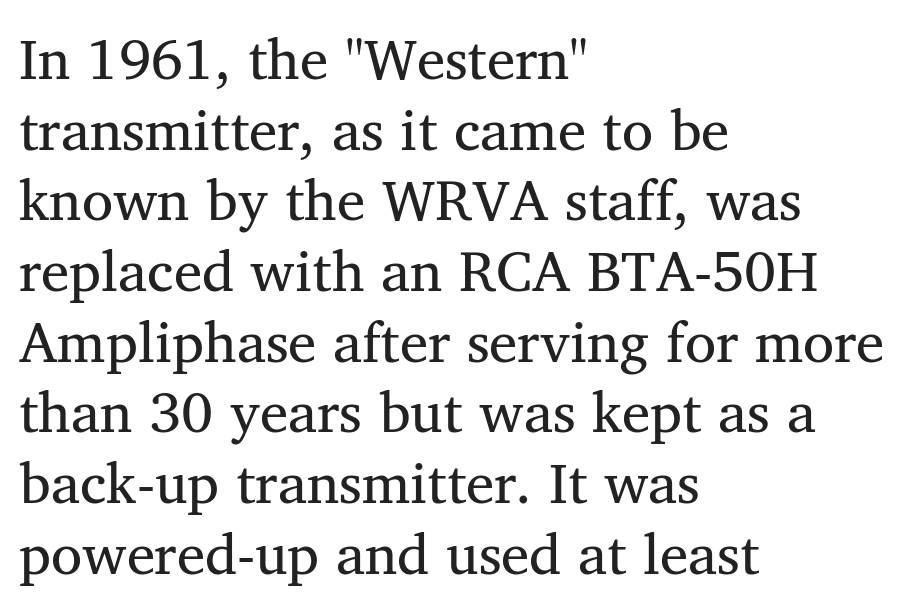
Descenders hang freely into open space. In terms of letterform style, serifs are clearly present. Tracking here is standard; glyphs follow each other at the usual distance. Stroke mass is kept to a normal reading level or below.
